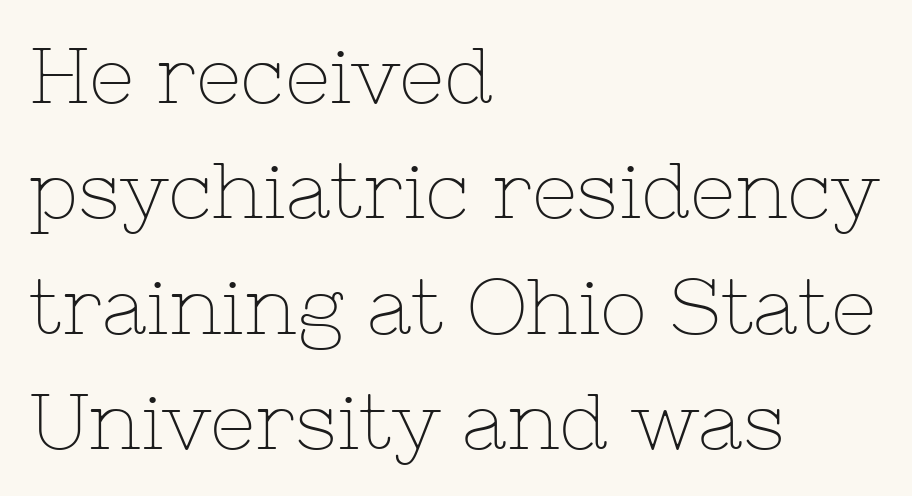
The image shows 79 px thin serif type, upright; set left-aligned, normal line spacing (1.46x), normal letter spacing, not underlined; low stroke contrast and a medium x-height.
